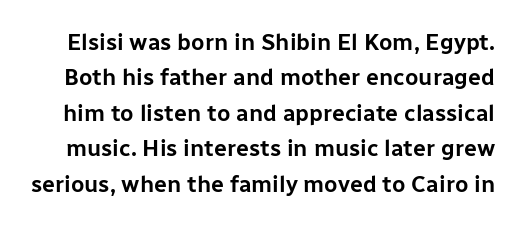
Do the letters lean? They stand straight. Regular leading. Standard letterfit; no display-style spreading of the glyphs. The glyphs are unaccompanied by any horizontal stroke below them.
